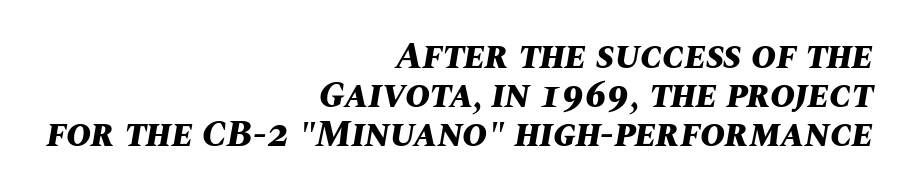
Q: Is the text bold? A: Yes.
Q: Is the text italic (slanted)? A: Yes, it leans right by about 10 degrees.
Q: Is the text underlined? A: No.
Q: How is the paragraph aligned? A: Right-aligned.
Q: Is the spacing between letters normal or unusually wide? A: Normal.
Q: Is the spacing between lines tight, normal or loose? A: Tight.
Q: Width (condensed, normal, or wide)? A: Normal.
Q: Stroke contrast? A: Medium.
Q: x-height? A: Large.
Q: Monospaced? A: No.
